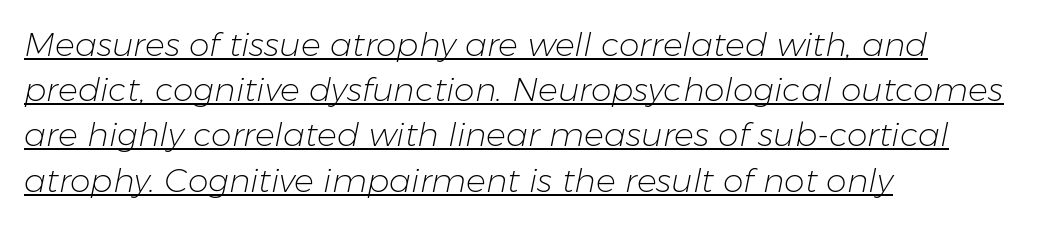
Q: Is the text bold? A: No.
Q: Is the text italic (slanted)? A: Yes, it leans right by about 11 degrees.
Q: Is the text underlined? A: Yes.
Q: How is the paragraph aligned? A: Left-aligned.
Q: Is the spacing between letters normal or unusually wide? A: Normal.
Q: Is the spacing between lines tight, normal or loose? A: Normal.
Q: Width (condensed, normal, or wide)? A: Normal.
Q: Stroke contrast? A: Low.
Q: x-height? A: Medium.
Q: Monospaced? A: No.
